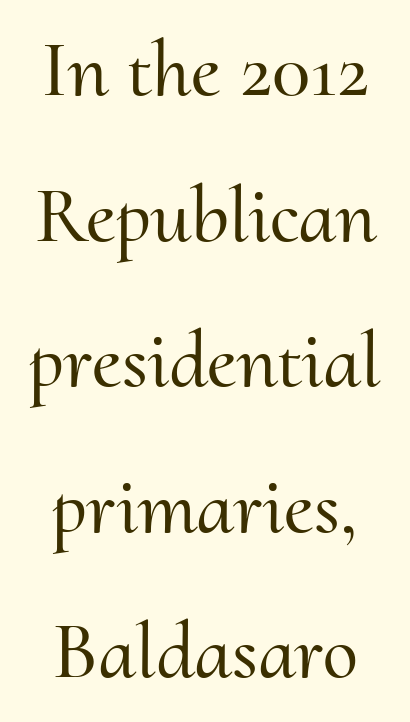
The image shows 80 px serif type, upright; set centered, line spacing 1.82x, normal letter spacing, not underlined; medium stroke contrast and a small x-height.
